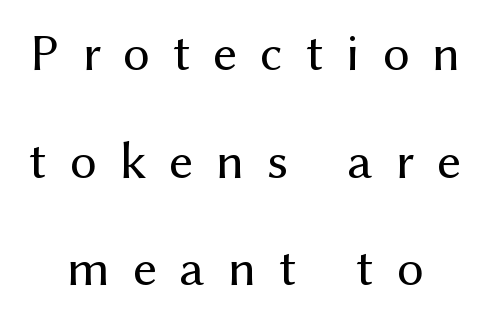
The image shows 53 px regular-weight sans-serif type, upright; set loose line spacing (2.03x), unusually wide letter spacing (+0.43 em), not underlined; medium stroke contrast and a medium x-height.
